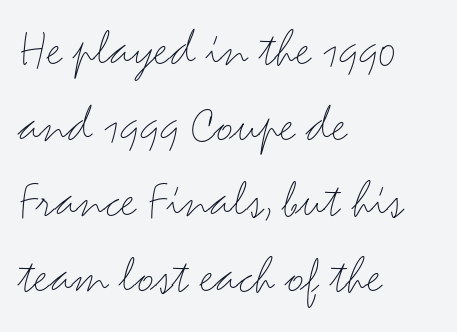
Is the letter spacing exaggerated? No — it looks like the ordinary default. The passage is arranged the way most books set body copy — flush left. The passage shown is typeset with a sans-serif family. Horizontal bands of white between lines are of average thickness. Glance below the letters and you will spot only blank space.
